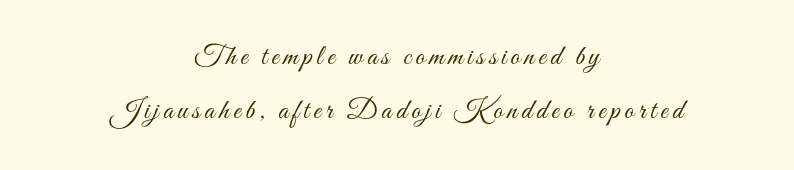
{"bold": "no", "weight": "light", "width": "condensed", "stroke_contrast": "medium", "x_height": "small", "monospaced": "no", "underline": "no", "align": "center", "line_spacing_ratio": 1.87, "glyph_px": 29}
